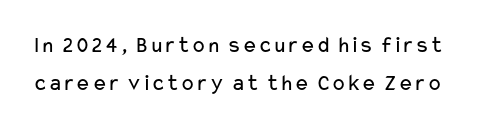
{"italic": "no", "bold": "no", "underline": "no", "line_spacing": "normal", "line_spacing_ratio": 1.66, "letter_spacing": "normal", "letter_spacing_em": 0.0, "glyph_px": 23}
